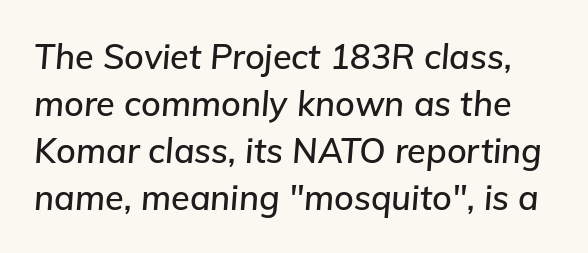
Glance below the letters and you will spot only blank space. Honestly, the letter spacing is just normal — you wouldn't notice it. Does the lettering tilt? It does — this is italic. The lines sit at an ordinary, default distance from one another. Spacing verdict: proportional, widths tailored to each character.
